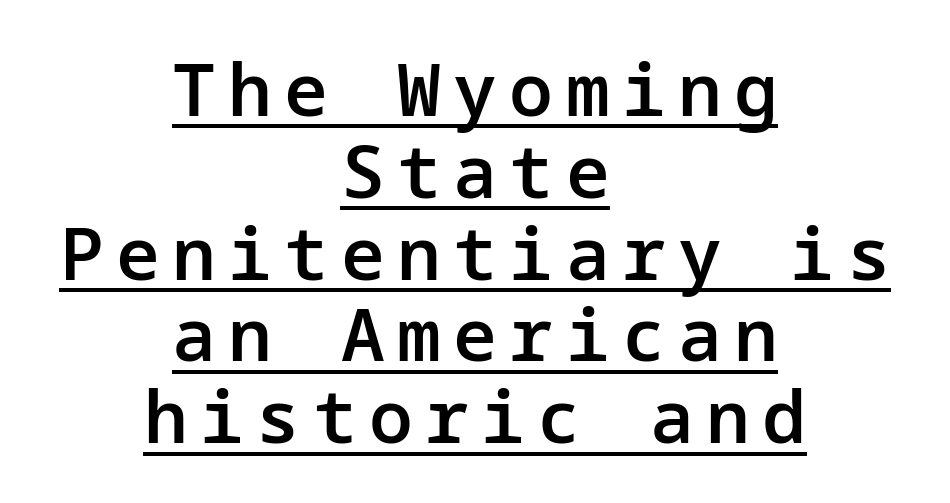
{"serif": "no", "italic": "no", "bold": "semi", "weight": "semibold", "width": "normal", "stroke_contrast": "low", "x_height": "medium", "underline": "yes", "align": "center", "line_spacing": "tight", "line_spacing_ratio": 1.12, "glyph_px": 73}
